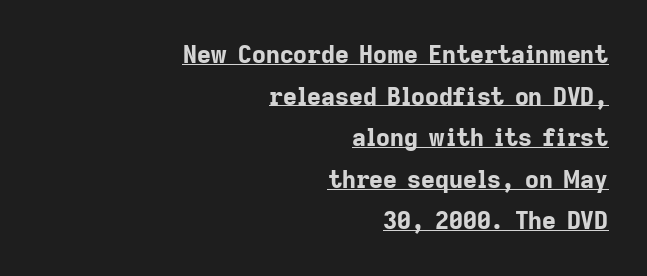
Q: Is the text bold? A: Yes.
Q: Is the text italic (slanted)? A: No, it is upright.
Q: Is the text underlined? A: Yes.
Q: How is the paragraph aligned? A: Right-aligned.
Q: Is the spacing between letters normal or unusually wide? A: Normal.
